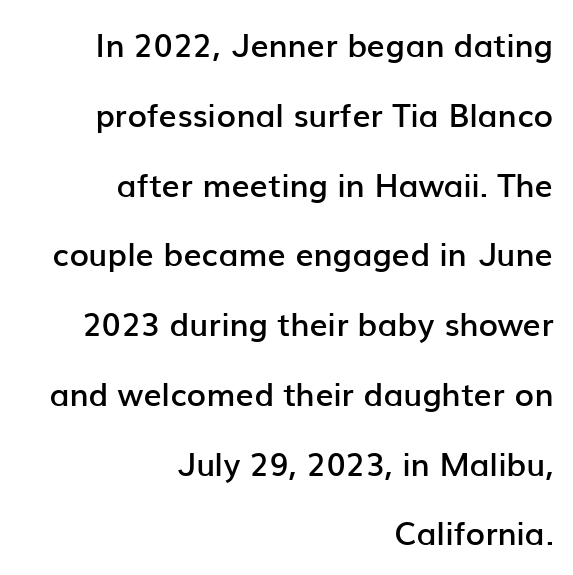
{"serif": "no", "italic": "no", "bold": "semi", "weight": "semibold", "width": "normal", "stroke_contrast": "low", "x_height": "medium", "monospaced": "no", "underline": "no", "align": "right", "line_spacing": "loose", "line_spacing_ratio": 2.18, "letter_spacing": "normal", "letter_spacing_em": 0.0, "glyph_px": 32}
